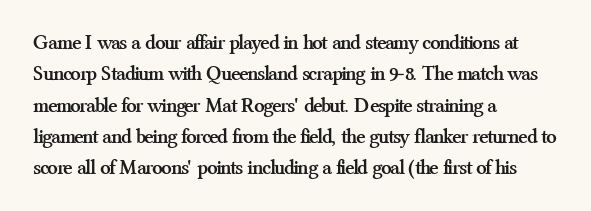
Q: Is the text bold? A: Yes.
Q: Is the text italic (slanted)? A: No, it is upright.
Q: Is the text underlined? A: No.
Q: How is the paragraph aligned? A: Left-aligned.
Q: Is the spacing between letters normal or unusually wide? A: Normal.
Q: Is the spacing between lines tight, normal or loose? A: Normal.
